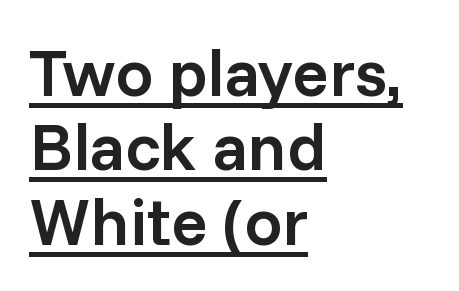
The image shows 67 px semibold sans-serif type, upright; set left-aligned, tight line spacing (1.11x), normal letter spacing, underlined; low stroke contrast and a medium x-height.
